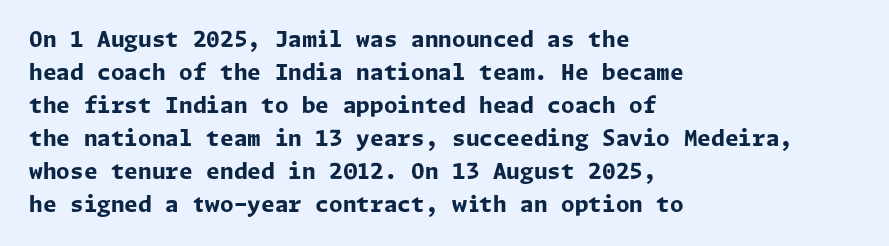
You'd pick this weight for a headline — it's a proper bold. The lettering holds an erect, upright posture throughout. Glance below the letters and you will spot only blank space. Layout note: lines flush left. Characters follow at the spacing the type designer built in. These lines sit exactly where default settings would place them.
